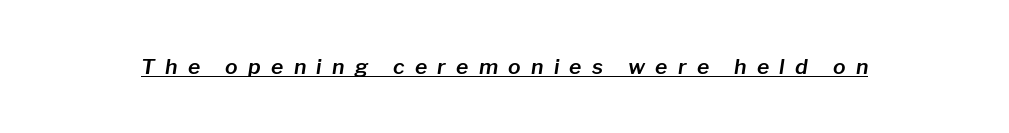
The image shows 21 px text type, italic (leaning right); set unusually wide letter spacing (+0.49 em), underlined.
